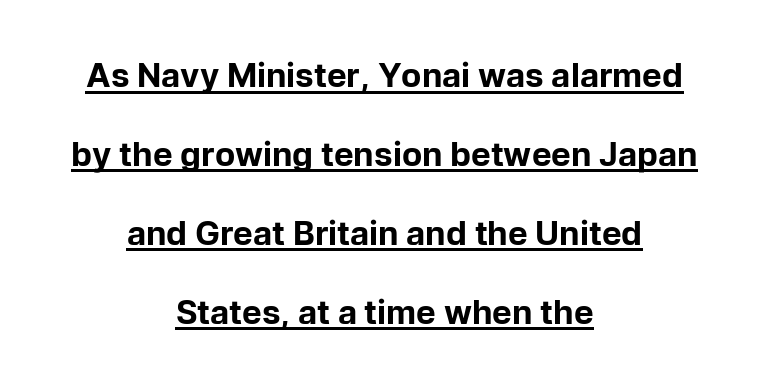
Think of a printed novel: that variable character pitch is what you see here. The vertical gap from one line to the next is large. To sum up the face: it is a sans, with no serifs. If you drew a line through each stem, it would be perfectly vertical. Both edges are ragged and mirror each other, which tells us the setting is centered.
